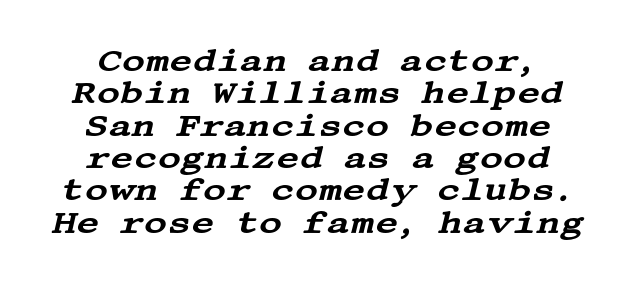
The image shows 32 px wide serif type, italic (leaning right); set centered, tight line spacing (1.01x), normal letter spacing, not underlined; medium stroke contrast and a large x-height.
